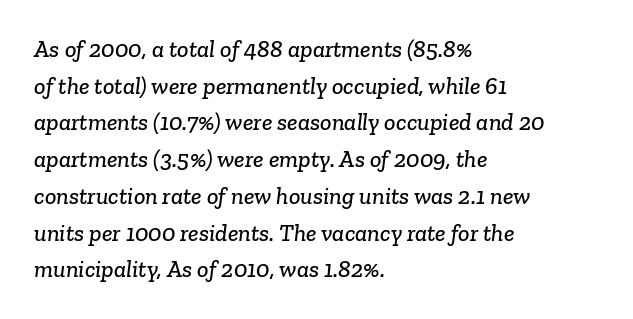
There is no visible air inserted between adjacent glyphs. The text block is weighted toward the left margin, trailing off unevenly rightward. Leading matches the norm, producing a regular column. Anything drawn beneath the words? Only blank space.
